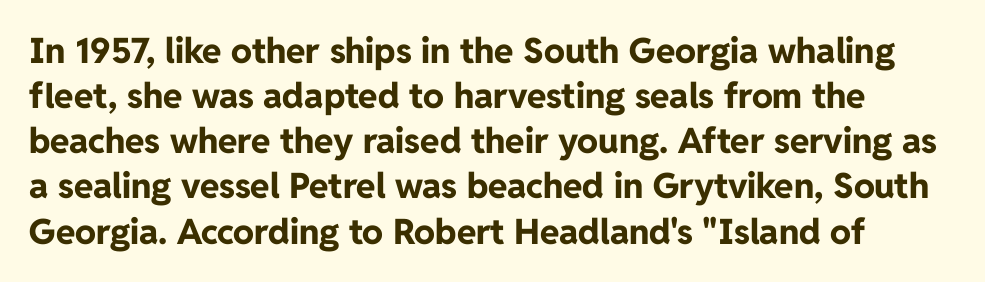
Q: Is the text bold? A: Yes.
Q: Is the text italic (slanted)? A: No, it is upright.
Q: Is the typeface a serif or a sans-serif typeface? A: Sans-serif.
Q: Is the text underlined? A: No.
Q: Is the spacing between letters normal or unusually wide? A: Normal.
Q: Is the spacing between lines tight, normal or loose? A: Normal.
Q: Width (condensed, normal, or wide)? A: Normal.
Q: Stroke contrast? A: Low.
Q: x-height? A: Medium.
Q: Monospaced? A: No.
